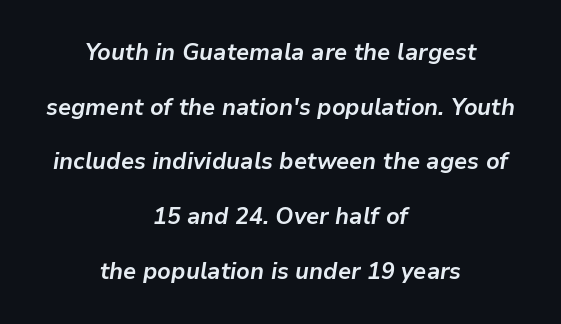
Q: Is the text bold? A: Yes.
Q: Is the text italic (slanted)? A: Yes, it leans right by about 9 degrees.
Q: Is the text underlined? A: No.
Q: How is the paragraph aligned? A: Centered.
Q: Is the spacing between letters normal or unusually wide? A: Normal.
Q: Is the spacing between lines tight, normal or loose? A: Loose.
